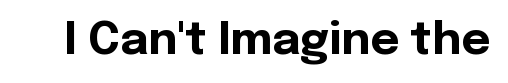
The image shows 45 px bold sans-serif type, upright; set normal letter spacing, not underlined; a medium x-height.
